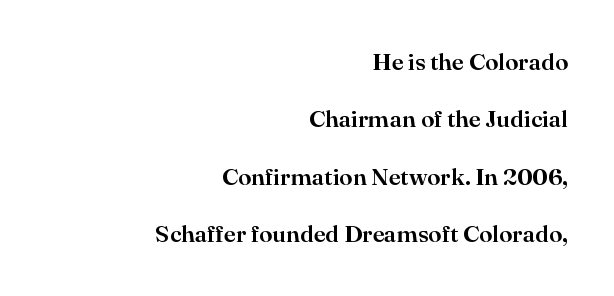
The lettering stays uniformly vertical, giving the passage a roman look. The ragged edge is on the left, which tells us the setting is flush right. Each word holds together tightly as a unit, with standard inter-letter gaps. The strip under each line holds only bare page. A typesetter would call this leading open, well beyond the default.
